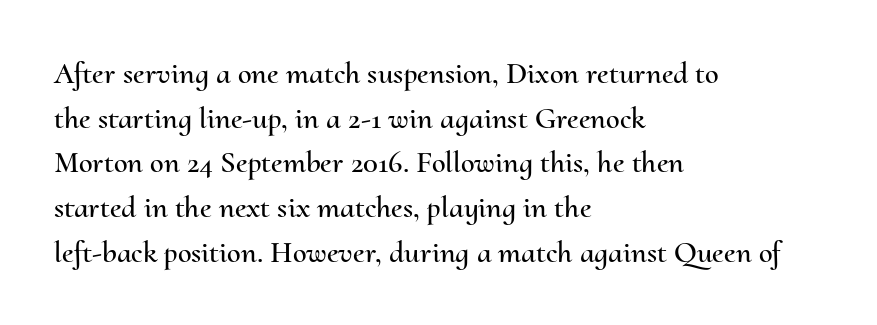
Q: Is the text italic (slanted)? A: No, it is upright.
Q: Is the text underlined? A: No.
Q: How is the paragraph aligned? A: Left-aligned.
Q: Is the spacing between letters normal or unusually wide? A: Normal.
Q: Is the spacing between lines tight, normal or loose? A: Normal.
Q: Width (condensed, normal, or wide)? A: Normal.
Q: Stroke contrast? A: Medium.
Q: x-height? A: Small.
Q: Monospaced? A: No.
